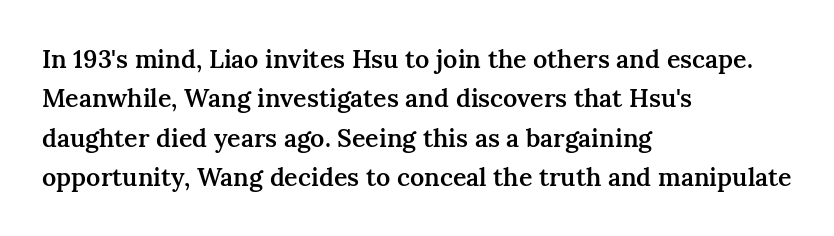
The image shows 25 px text type, upright; set left-aligned, normal line spacing (1.58x), normal letter spacing, not underlined.
